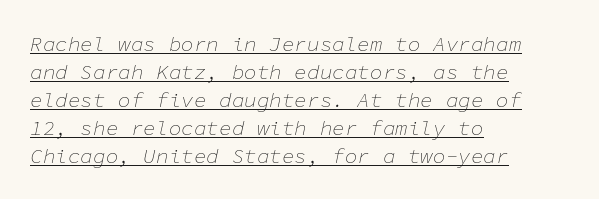
Q: Is the text bold? A: No.
Q: Is the text italic (slanted)? A: Yes, it leans right by about 11 degrees.
Q: Is the text underlined? A: Yes.
Q: How is the paragraph aligned? A: Left-aligned.
Q: Is the spacing between letters normal or unusually wide? A: Normal.
Q: Is the spacing between lines tight, normal or loose? A: Normal.
